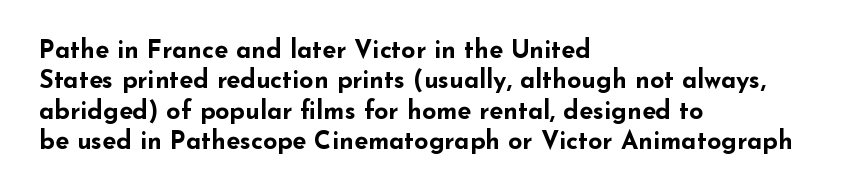
Each line starts at the same left margin while the right side varies. Words appear dense and cohesive because spacing is normal. What weight is shown? A full bold with thick strokes. Nope, not italic — everything's standing straight.
